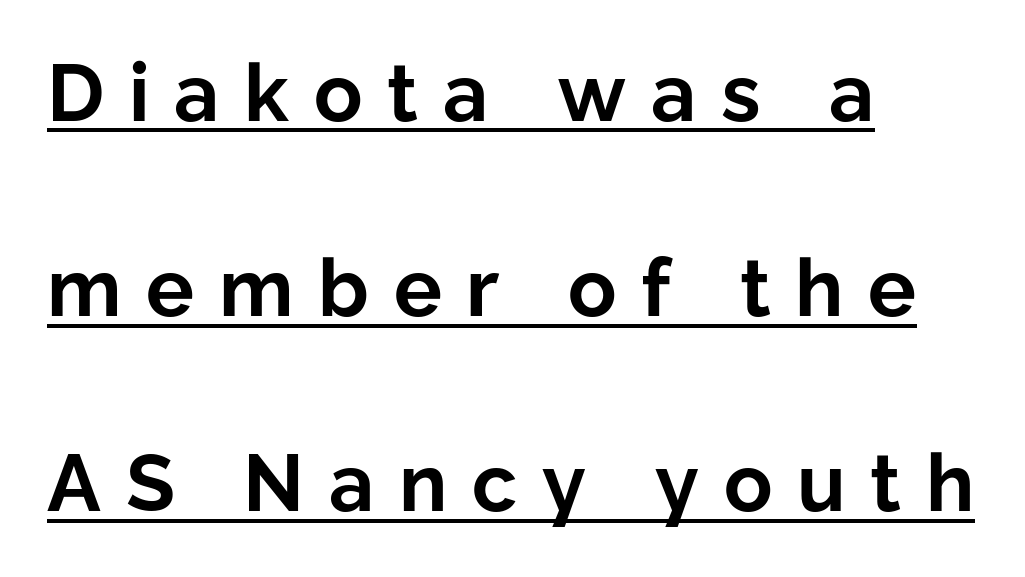
Q: Is the text bold? A: Yes.
Q: Is the text italic (slanted)? A: No, it is upright.
Q: Is the typeface a serif or a sans-serif typeface? A: Sans-serif.
Q: Is the text underlined? A: Yes.
Q: How is the paragraph aligned? A: Left-aligned.
Q: Is the spacing between letters normal or unusually wide? A: Unusually wide.
Q: Is the spacing between lines tight, normal or loose? A: Loose.
Q: Width (condensed, normal, or wide)? A: Normal.
Q: Stroke contrast? A: Low.
Q: x-height? A: Medium.
Q: Monospaced? A: No.
